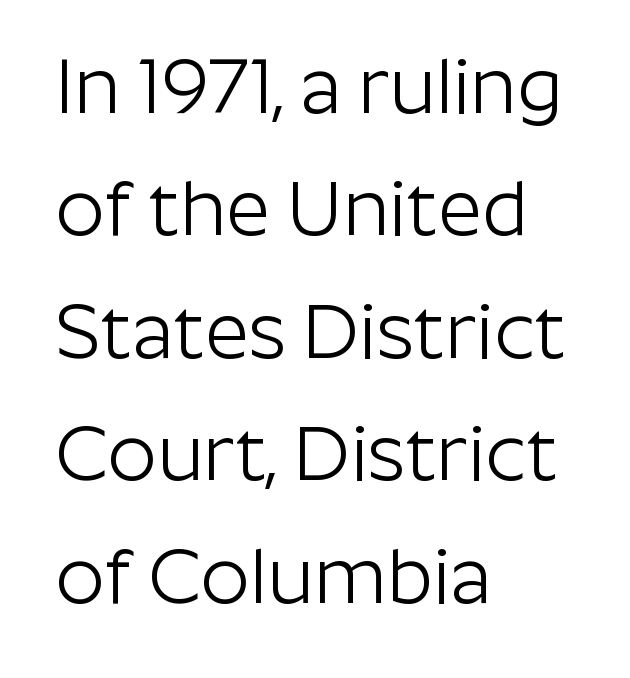
Q: Is the text bold? A: No.
Q: Is the text italic (slanted)? A: No, it is upright.
Q: Is the typeface a serif or a sans-serif typeface? A: Sans-serif.
Q: Is the text underlined? A: No.
Q: How is the paragraph aligned? A: Left-aligned.
Q: Is the spacing between letters normal or unusually wide? A: Normal.
Q: Is the spacing between lines tight, normal or loose? A: Normal.
Q: Width (condensed, normal, or wide)? A: Normal.
Q: Stroke contrast? A: Low.
Q: x-height? A: Medium.
Q: Monospaced? A: No.
